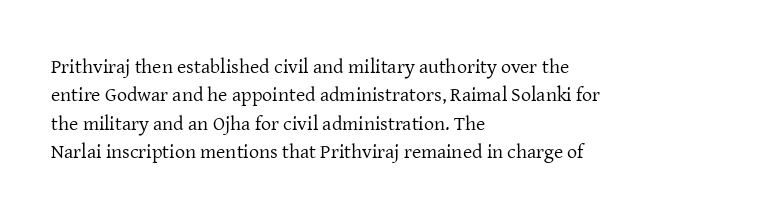
{"italic": "no", "bold": "no", "underline": "no", "align": "left", "line_spacing": "normal", "line_spacing_ratio": 1.42, "letter_spacing": "normal", "letter_spacing_em": 0.0, "glyph_px": 20}
